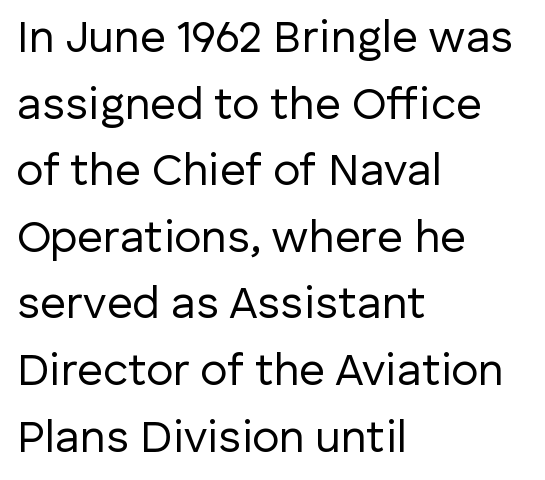
The image shows 45 px regular-weight sans-serif type, upright; set left-aligned, normal line spacing (1.48x), normal letter spacing, not underlined; low stroke contrast and a medium x-height.
